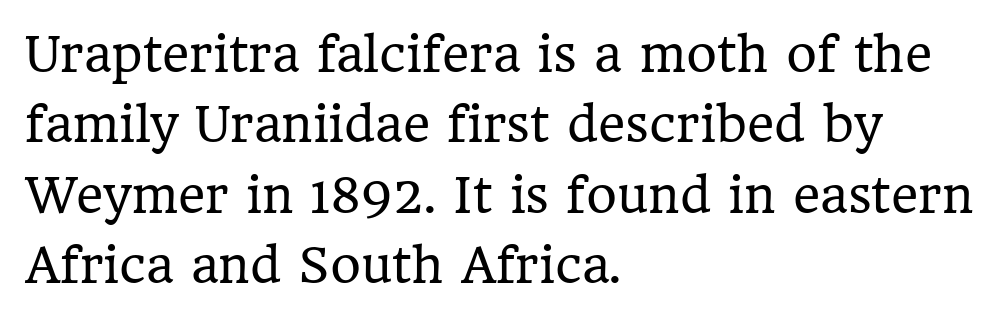
Q: Is the text bold? A: No.
Q: Is the text italic (slanted)? A: No, it is upright.
Q: Is the typeface a serif or a sans-serif typeface? A: Serif.
Q: Is the text underlined? A: No.
Q: How is the paragraph aligned? A: Left-aligned.
Q: Is the spacing between letters normal or unusually wide? A: Normal.
Q: Is the spacing between lines tight, normal or loose? A: Normal.
Q: Width (condensed, normal, or wide)? A: Normal.
Q: Stroke contrast? A: Low.
Q: x-height? A: Medium.
Q: Monospaced? A: No.
